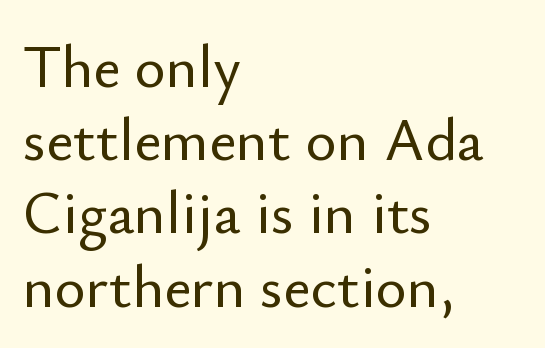
{"serif": "no", "italic": "no", "width": "normal", "stroke_contrast": "low", "x_height": "small", "monospaced": "no", "underline": "no", "align": "left", "line_spacing_ratio": 1.22, "letter_spacing": "normal", "letter_spacing_em": 0.0, "glyph_px": 60}
